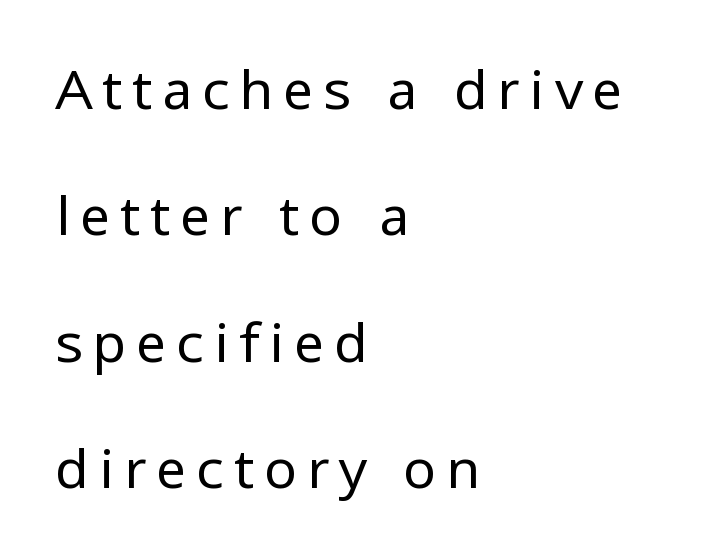
{"serif": "no", "italic": "no", "bold": "no", "weight": "regular", "width": "normal", "stroke_contrast": "low", "x_height": "medium", "monospaced": "no", "underline": "no", "align": "left", "line_spacing": "loose", "line_spacing_ratio": 2.3, "glyph_px": 55}
